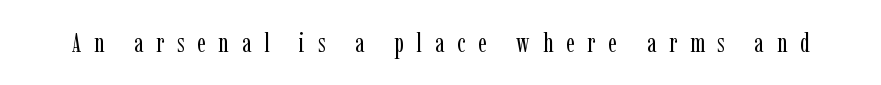
The space beneath each line is pristine and unruled. Designer's note — italics off, roman on. Tracking here is generous; glyphs stand well apart from one another. Letters have the restrained weight of plain body copy at most.
